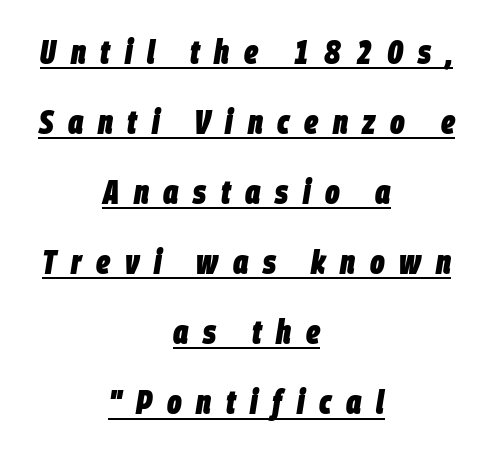
Q: Is the text bold? A: Yes.
Q: Is the text italic (slanted)? A: Yes, it leans right by about 9 degrees.
Q: Is the text underlined? A: Yes.
Q: How is the paragraph aligned? A: Centered.
Q: Is the spacing between letters normal or unusually wide? A: Unusually wide.
Q: Is the spacing between lines tight, normal or loose? A: Loose.
Q: Width (condensed, normal, or wide)? A: Condensed.
Q: Stroke contrast? A: Low.
Q: x-height? A: Large.
Q: Monospaced? A: No.
